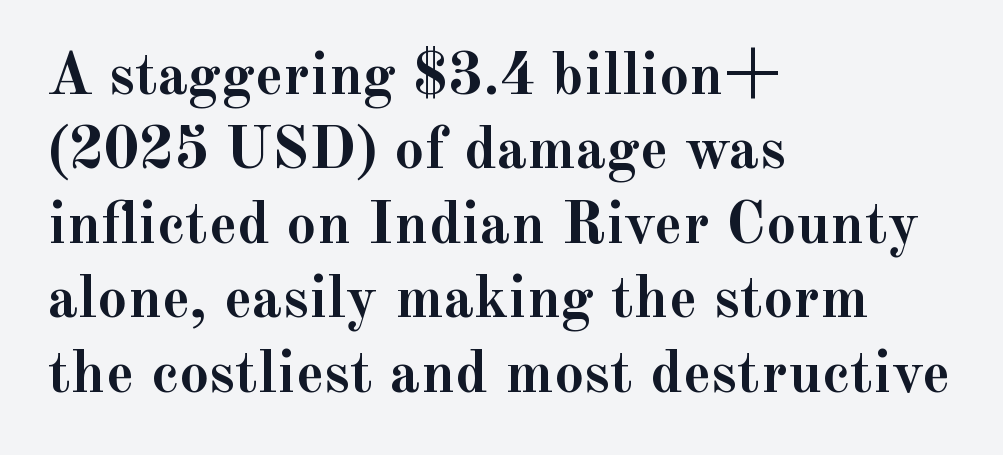
The image shows 60 px semibold serif type, upright; set left-aligned, line spacing 1.24x, normal letter spacing, not underlined; a small x-height.
